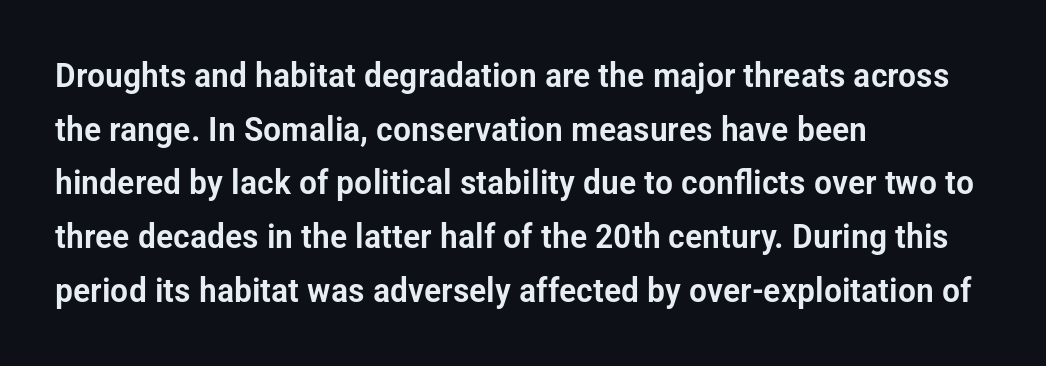
Italic: no, the glyphs are upright roman. Here the designer chose a conventional face with non-uniform glyph widths. Layout note: lines flush left. Decoration check: the copy has no underline. Inter-character spacing is left at the font's built-in metrics.
